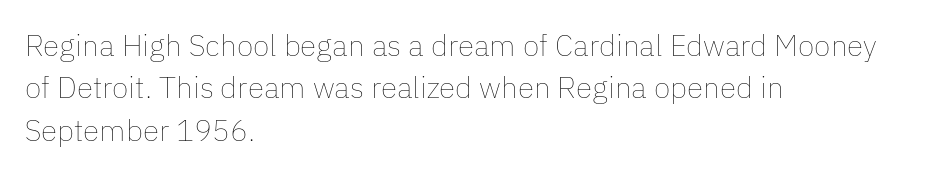
{"italic": "no", "bold": "no", "weight": "thin", "width": "normal", "stroke_contrast": "low", "x_height": "medium", "monospaced": "no", "underline": "no", "align": "left", "line_spacing": "normal", "line_spacing_ratio": 1.41, "letter_spacing": "normal", "letter_spacing_em": 0.0, "glyph_px": 30}
